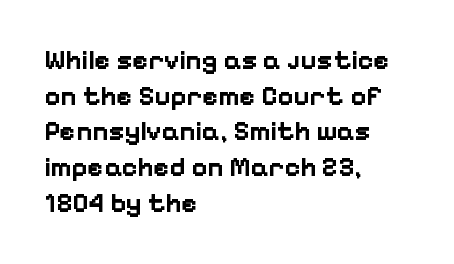
{"italic": "no", "bold": "yes", "underline": "no", "align": "left", "line_spacing": "normal", "line_spacing_ratio": 1.32, "letter_spacing": "normal", "letter_spacing_em": 0.0, "glyph_px": 27}
